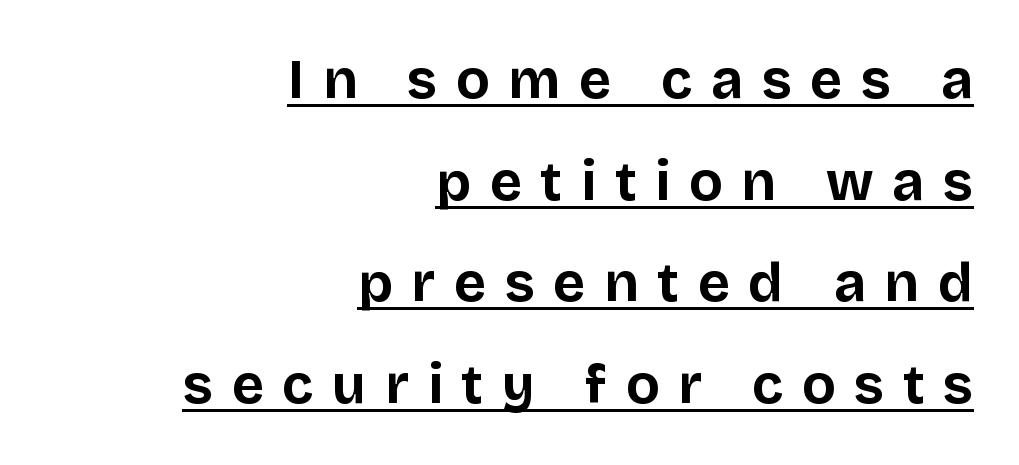
Q: Is the text bold? A: Yes.
Q: Is the text italic (slanted)? A: No, it is upright.
Q: Is the typeface a serif or a sans-serif typeface? A: Sans-serif.
Q: Is the text underlined? A: Yes.
Q: How is the paragraph aligned? A: Right-aligned.
Q: Is the spacing between letters normal or unusually wide? A: Unusually wide.
Q: Width (condensed, normal, or wide)? A: Normal.
Q: Stroke contrast? A: Low.
Q: x-height? A: Large.
Q: Monospaced? A: No.
